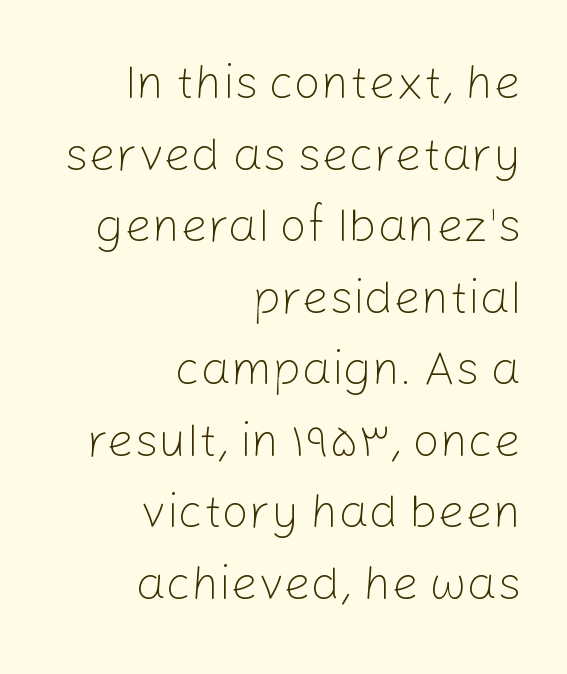
Q: Is the text bold? A: No.
Q: Is the text italic (slanted)? A: No, it is upright.
Q: Is the typeface a serif or a sans-serif typeface? A: Sans-serif.
Q: Is the text underlined? A: No.
Q: How is the paragraph aligned? A: Right-aligned.
Q: Is the spacing between letters normal or unusually wide? A: Normal.
Q: Is the spacing between lines tight, normal or loose? A: Normal.
Q: Width (condensed, normal, or wide)? A: Normal.
Q: Stroke contrast? A: Low.
Q: x-height? A: Medium.
Q: Monospaced? A: No.
